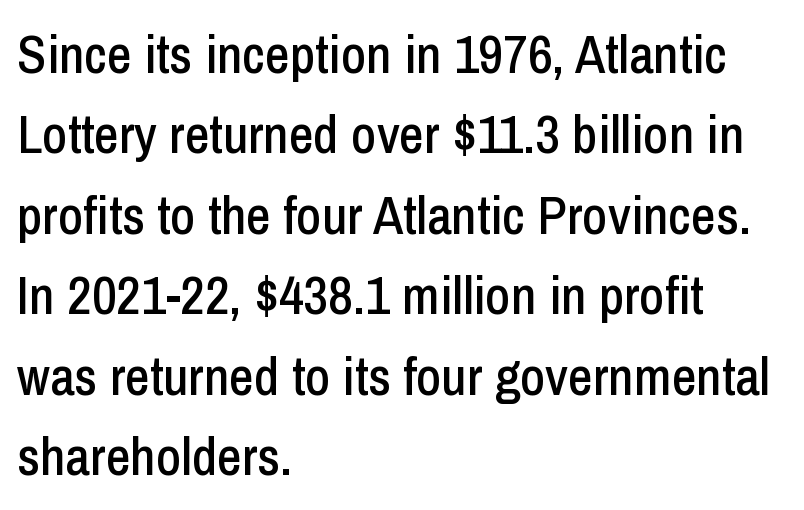
{"serif": "no", "italic": "no", "width": "condensed", "stroke_contrast": "low", "x_height": "medium", "monospaced": "no", "underline": "no", "align": "left", "line_spacing": "normal", "line_spacing_ratio": 1.49, "letter_spacing": "normal", "letter_spacing_em": 0.0, "glyph_px": 54}
